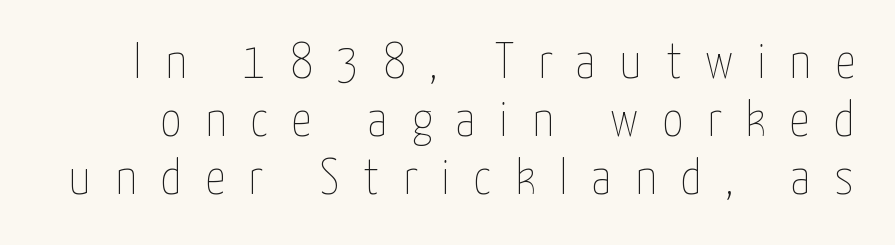
{"italic": "no", "bold": "no", "weight": "thin", "width": "condensed", "stroke_contrast": "low", "x_height": "medium", "monospaced": "no", "underline": "no", "line_spacing_ratio": 1.16, "letter_spacing": "wide", "letter_spacing_em": 0.48, "glyph_px": 50}
